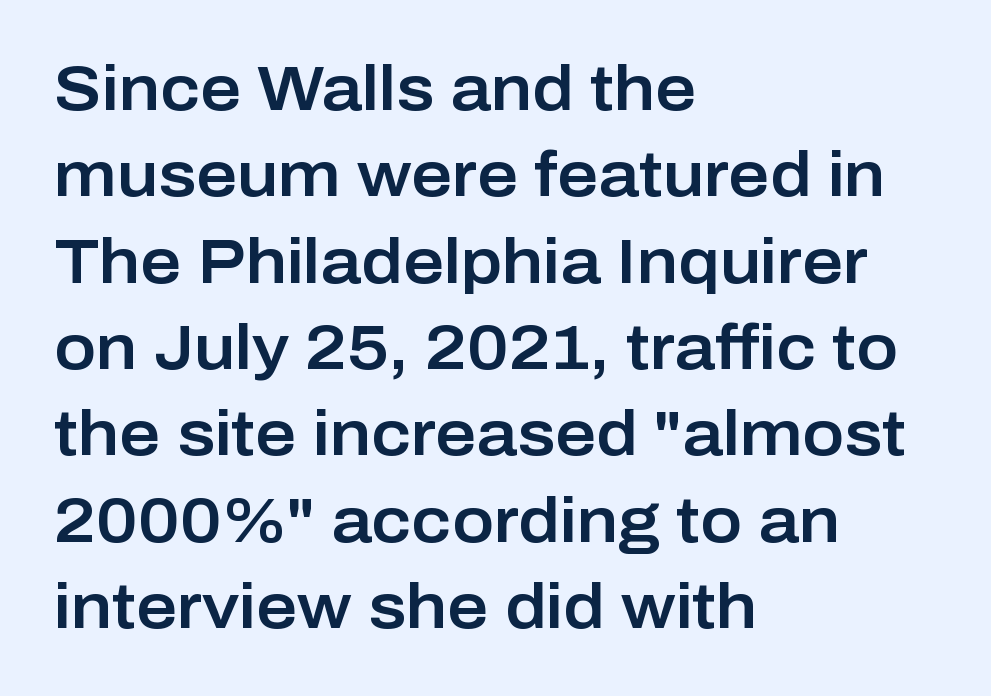
Characters follow at the spacing the type designer built in. Successive baselines arrive at the customary interval. Do the characters align in a grid? No, the font is proportional. Italic: no, the glyphs are upright roman. Type style note: lacks serifs. Check the space under the baseline: it is left empty.
